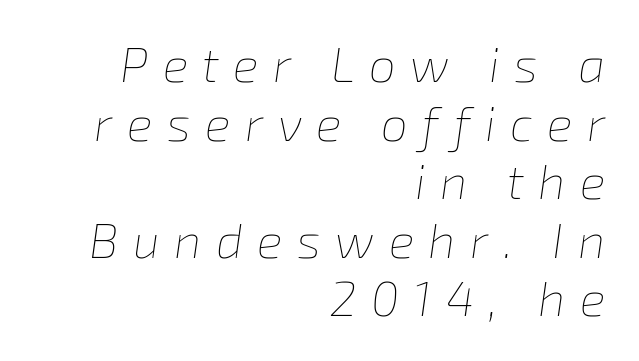
The image shows 48 px thin type, italic (leaning right); set right-aligned, line spacing 1.22x, unusually wide letter spacing (+0.3 em), not underlined; low stroke contrast and a medium x-height.
